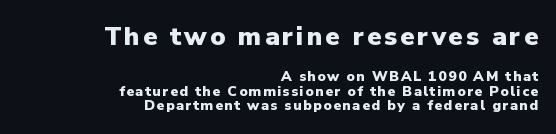
{"italic": "no", "bold": "yes", "underline": "no", "align": "right", "line_spacing": "tight", "line_spacing_ratio": 1.05, "larger_block": "first", "size_ratio": 1.86, "glyph_px": 26}
